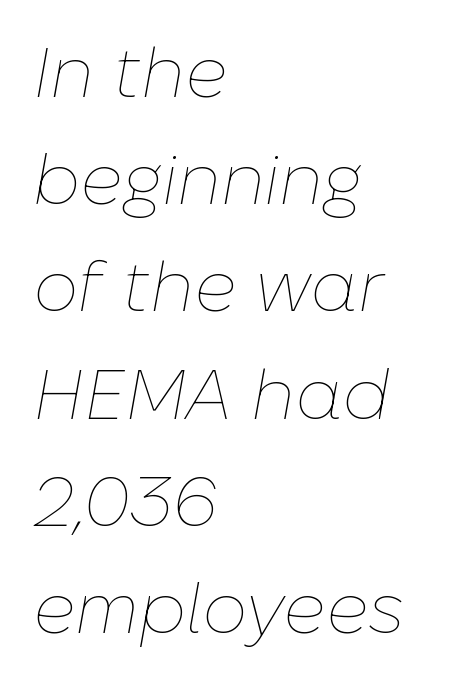
Plain, unruled lines of type. A typesetter would call this proportional, since set widths differ per character. The designer left line spacing at the default. The tracking reads as untouched default to a designer's eye. The paragraph has a hard left edge and a soft right edge.
